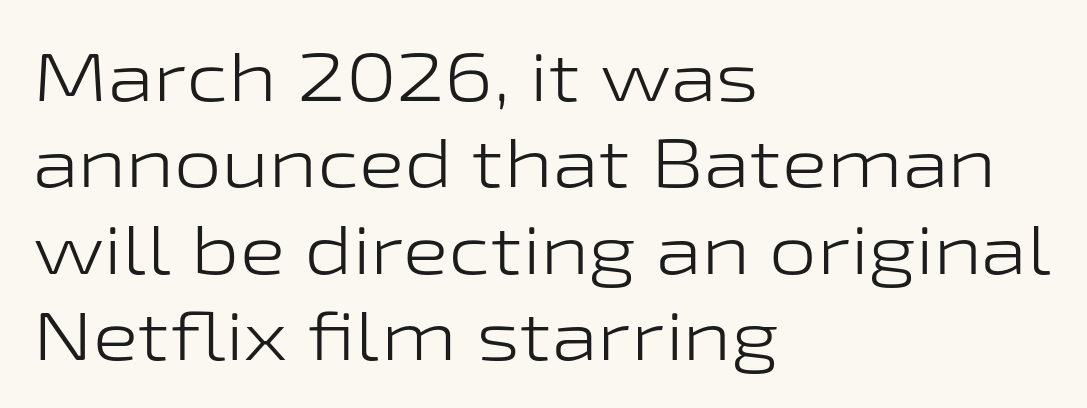
Q: Is the text bold? A: No.
Q: Is the text italic (slanted)? A: No, it is upright.
Q: Is the typeface a serif or a sans-serif typeface? A: Sans-serif.
Q: Is the text underlined? A: No.
Q: How is the paragraph aligned? A: Left-aligned.
Q: Is the spacing between letters normal or unusually wide? A: Normal.
Q: Is the spacing between lines tight, normal or loose? A: Normal.
Q: Width (condensed, normal, or wide)? A: Wide.
Q: Stroke contrast? A: Low.
Q: x-height? A: Medium.
Q: Monospaced? A: No.
